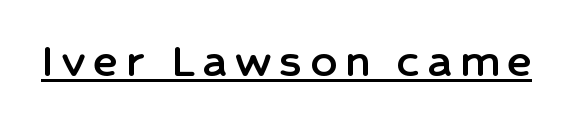
Q: Is the text italic (slanted)? A: No, it is upright.
Q: Is the typeface a serif or a sans-serif typeface? A: Sans-serif.
Q: Is the text underlined? A: Yes.
Q: Width (condensed, normal, or wide)? A: Normal.
Q: Stroke contrast? A: Low.
Q: x-height? A: Medium.
Q: Monospaced? A: No.
